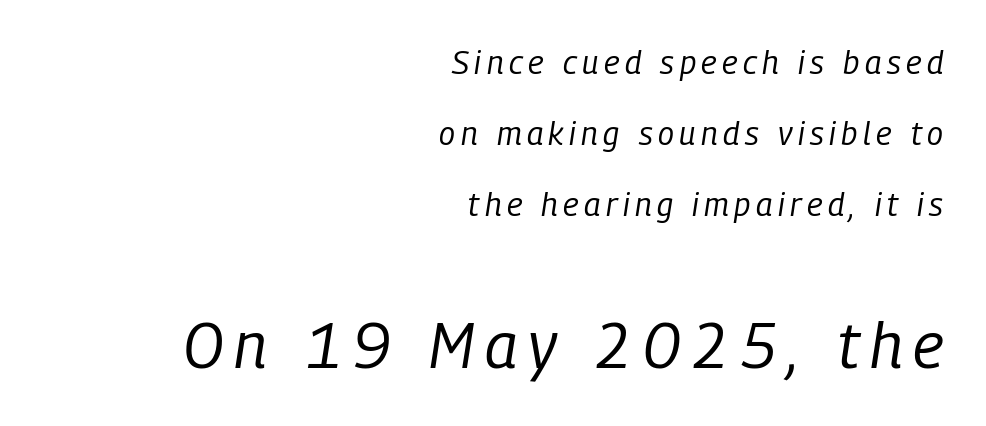
The image shows 63 px regular-weight, condensed type, italic (leaning right); set right-aligned, loose line spacing (2.22x), not underlined; the second (bottom) block is 1.97x larger; low stroke contrast and a medium x-height.
